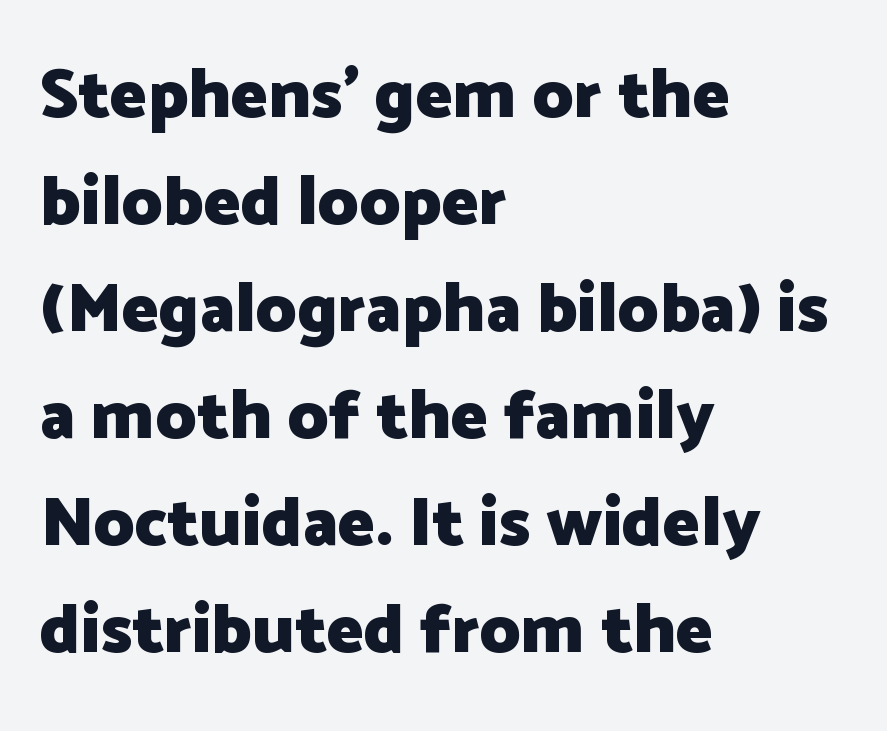
Q: Is the text bold? A: Yes.
Q: Is the text italic (slanted)? A: No, it is upright.
Q: Is the typeface a serif or a sans-serif typeface? A: Sans-serif.
Q: Is the text underlined? A: No.
Q: How is the paragraph aligned? A: Left-aligned.
Q: Is the spacing between letters normal or unusually wide? A: Normal.
Q: Is the spacing between lines tight, normal or loose? A: Normal.
Q: Width (condensed, normal, or wide)? A: Normal.
Q: Stroke contrast? A: Low.
Q: x-height? A: Medium.
Q: Monospaced? A: No.
